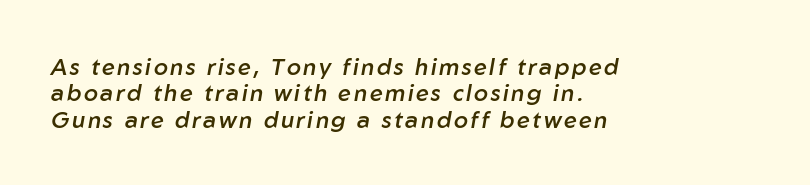
Type without underlining. Casual observation: everything's shoved over to the left. Baseline-to-baseline distance is barely more than the letter height. Compared with ordinary roman type, these characters are visibly tilted.
